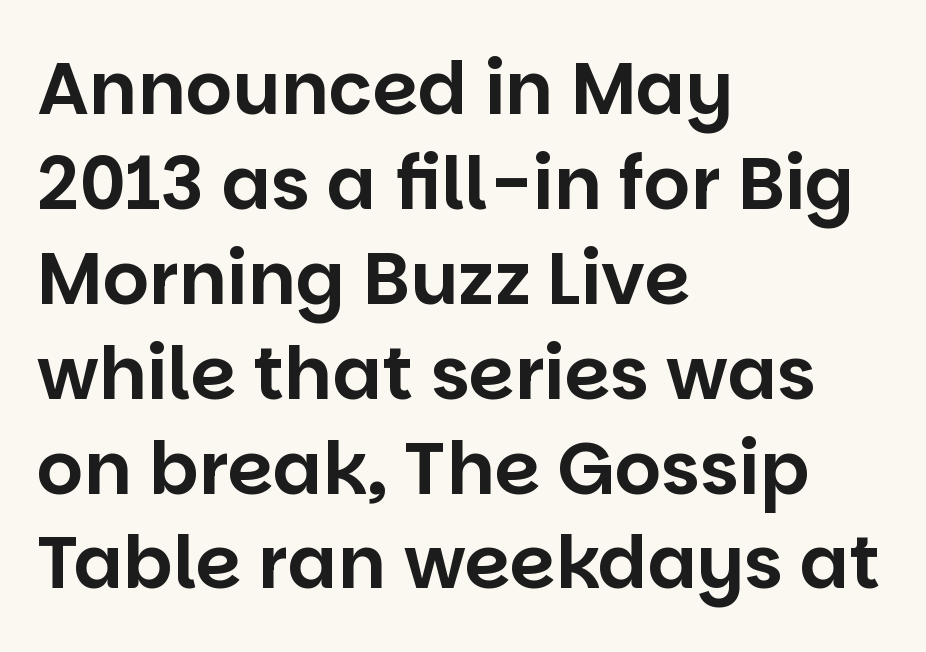
Q: Is the text italic (slanted)? A: No, it is upright.
Q: Is the typeface a serif or a sans-serif typeface? A: Sans-serif.
Q: Is the text underlined? A: No.
Q: How is the paragraph aligned? A: Left-aligned.
Q: Is the spacing between letters normal or unusually wide? A: Normal.
Q: Is the spacing between lines tight, normal or loose? A: Normal.
Q: Width (condensed, normal, or wide)? A: Normal.
Q: Stroke contrast? A: Low.
Q: x-height? A: Large.
Q: Monospaced? A: No.
